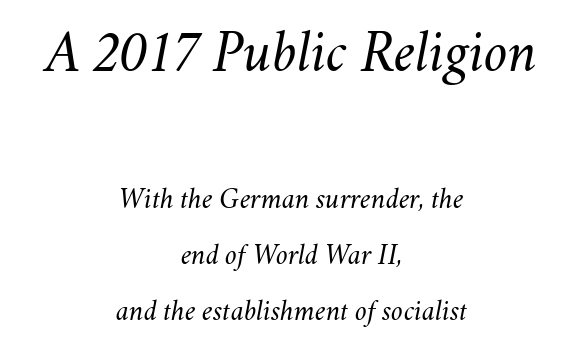
Glyph-to-glyph distance matches everyday printed text. Is this a fixed-width face? No — the glyphs have proportional, varying widths. Look at the glyph heights: the upper group is clearly the bigger setting. The zone under the glyphs is completely vacant. The whole block is typeset with a tilt.
